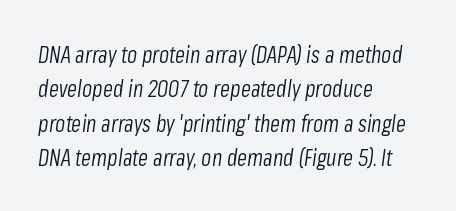
{"italic": "yes", "lean": "right", "slant_degrees": 8, "bold": "no", "underline": "no", "align": "left", "line_spacing": "normal", "line_spacing_ratio": 1.49, "letter_spacing": "normal", "letter_spacing_em": 0.0, "glyph_px": 23}
